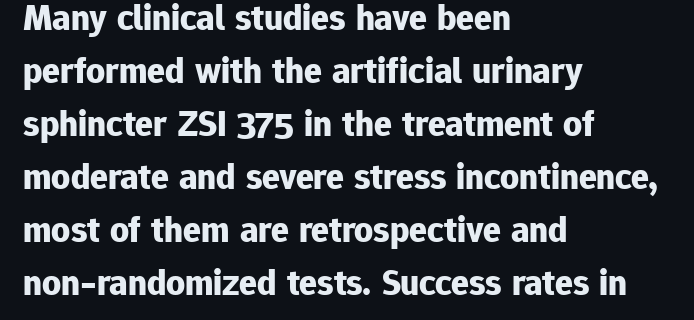
{"serif": "no", "italic": "no", "bold": "yes", "weight": "bold", "width": "normal", "stroke_contrast": "low", "x_height": "medium", "monospaced": "no", "underline": "no", "align": "left", "line_spacing": "normal", "line_spacing_ratio": 1.43, "letter_spacing": "normal", "letter_spacing_em": 0.0, "glyph_px": 37}
